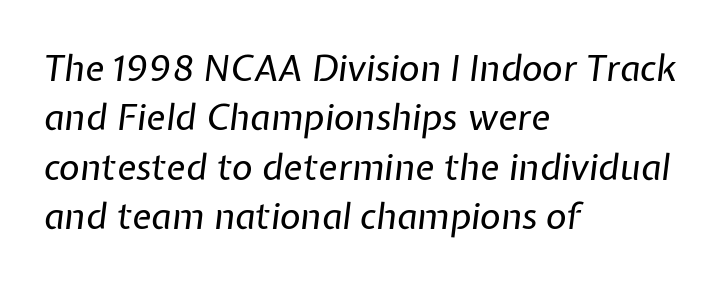
The image shows 36 px regular-weight type, italic (leaning right); set left-aligned, normal line spacing (1.37x), normal letter spacing, not underlined; low stroke contrast and a medium x-height.
